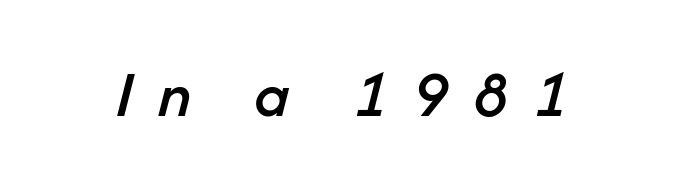
The image shows 68 px text type, italic (leaning right); set unusually wide letter spacing (+0.36 em), not underlined; low stroke contrast and a medium x-height.
